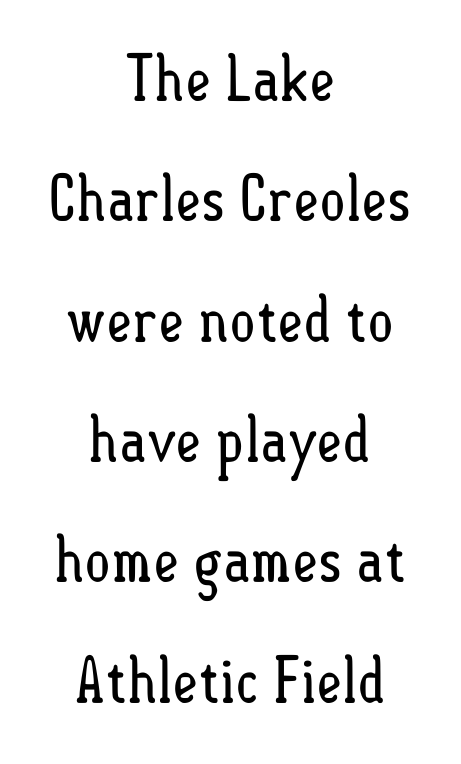
{"italic": "no", "bold": "no", "weight": "regular", "width": "condensed", "stroke_contrast": "low", "x_height": "small", "monospaced": "no", "underline": "no", "align": "center", "line_spacing": "loose", "line_spacing_ratio": 1.91, "letter_spacing": "normal", "letter_spacing_em": 0.0, "glyph_px": 63}
